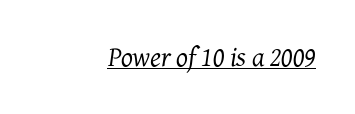
The image shows 28 px regular-weight serif type, italic (leaning right); set normal letter spacing, underlined; medium stroke contrast and a medium x-height.
